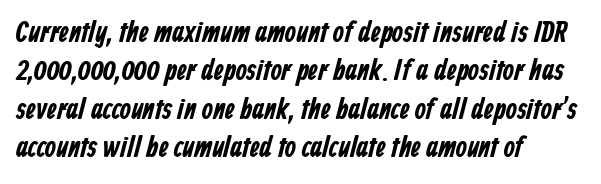
{"serif": "no", "bold": "yes", "weight": "bold", "width": "condensed", "stroke_contrast": "low", "x_height": "medium", "monospaced": "no", "underline": "no", "align": "left", "line_spacing": "normal", "line_spacing_ratio": 1.32, "letter_spacing": "normal", "letter_spacing_em": 0.0, "glyph_px": 29}
